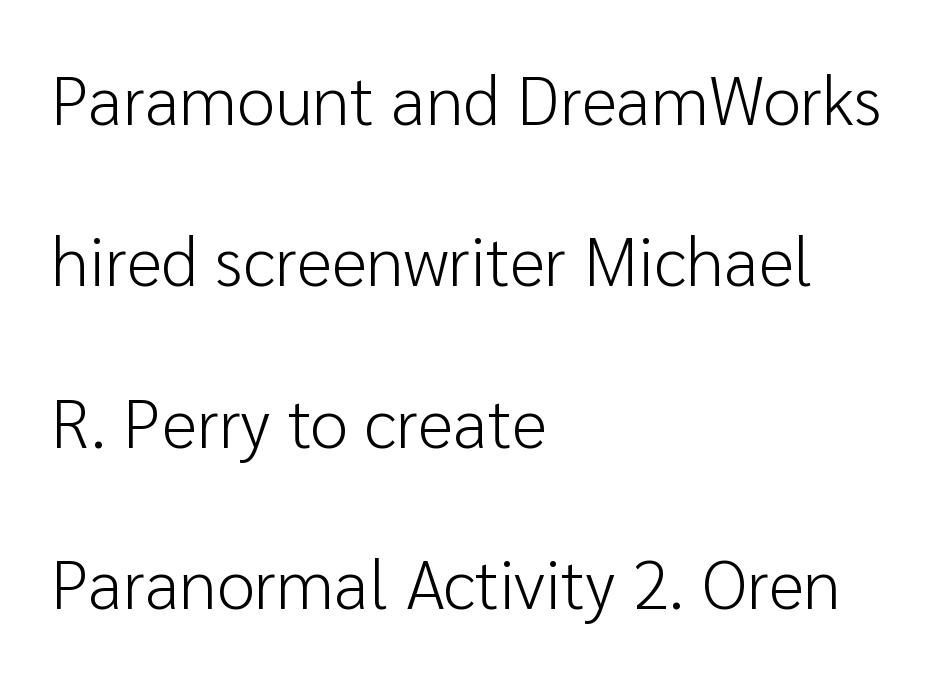
Check under the words: just untouched page. Stroke thickness stays within the range of a standard reading face or lighter. These lines were composed using upright roman letters. Here the designer chose a conventional face with non-uniform glyph widths. Tracking value appears to be zero — textbook default spacing.
